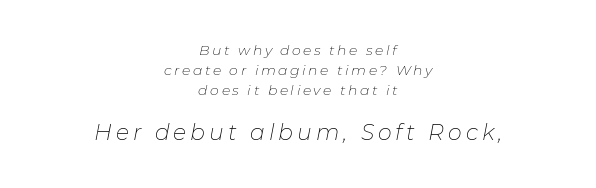
The image shows 22 px text type, italic (leaning right); set centered, normal line spacing (1.42x), not underlined; the second (bottom) block is 1.57x larger.
